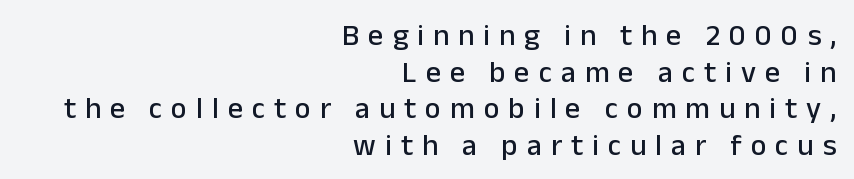
The image shows 30 px sans-serif type, upright; set right-aligned, line spacing 1.22x, unusually wide letter spacing (+0.3 em), not underlined; low stroke contrast and a medium x-height.
